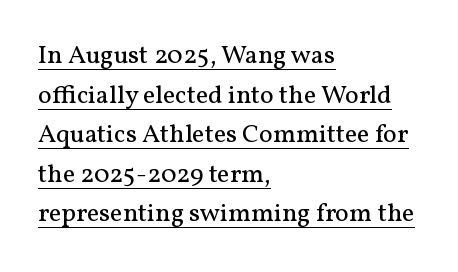
Q: Is the text bold? A: No.
Q: Is the text italic (slanted)? A: No, it is upright.
Q: Is the text underlined? A: Yes.
Q: How is the paragraph aligned? A: Left-aligned.
Q: Is the spacing between letters normal or unusually wide? A: Normal.
Q: Is the spacing between lines tight, normal or loose? A: Normal.
